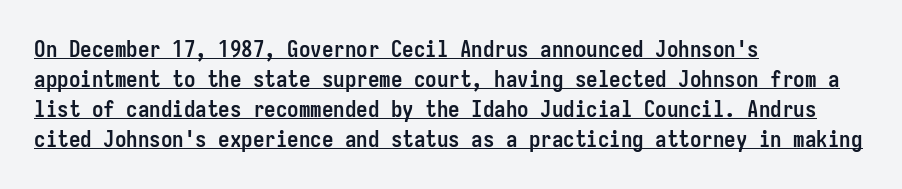
The face used here appears with an underline applied. Is the letter spacing exaggerated? No — it looks like the ordinary default. On the weight axis this lands at bold, roughly 700. One glance says typical: line gaps are just what's usual.
